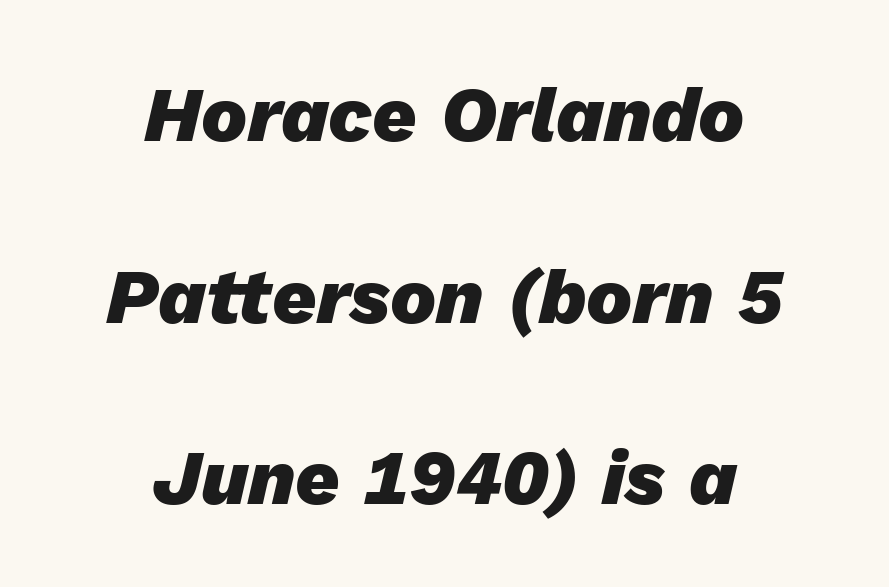
In CSS terms this would be text-align: center. Note the varied advance widths — an 'i' is clearly narrower than an 'm'. Honestly, the rows look like they've been pulled way apart. Caption: standard tracking, unaltered. Decoration check: the copy has no underline.
